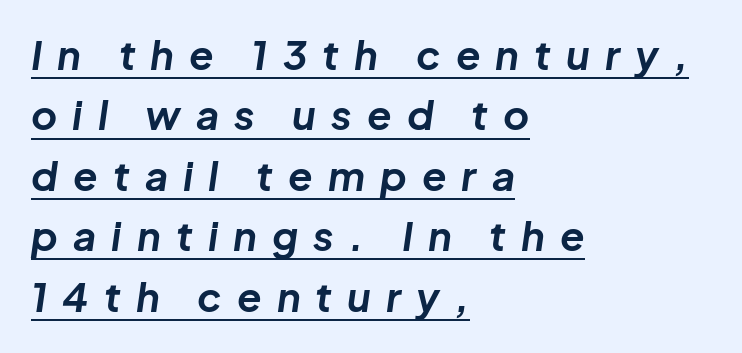
Q: Is the text bold? A: Yes.
Q: Is the text italic (slanted)? A: Yes, it leans right by about 8 degrees.
Q: Is the text underlined? A: Yes.
Q: How is the paragraph aligned? A: Left-aligned.
Q: Is the spacing between letters normal or unusually wide? A: Unusually wide.
Q: Is the spacing between lines tight, normal or loose? A: Normal.
Q: Width (condensed, normal, or wide)? A: Normal.
Q: Stroke contrast? A: Low.
Q: x-height? A: Medium.
Q: Monospaced? A: No.
